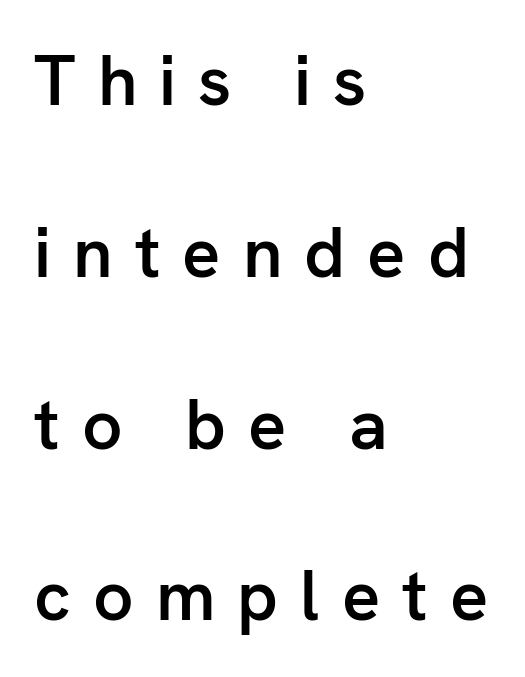
The image shows 71 px semibold sans-serif type, upright; set left-aligned, loose line spacing (2.42x), unusually wide letter spacing (+0.31 em), not underlined; low stroke contrast and a medium x-height.
